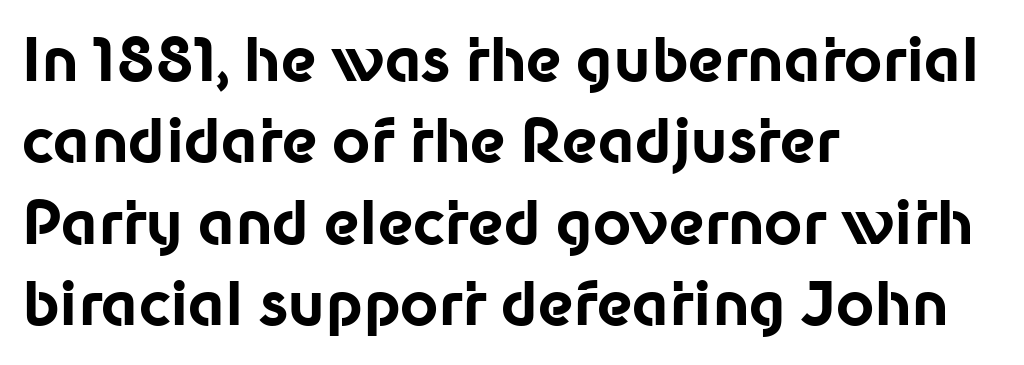
Q: Is the text bold? A: Yes.
Q: Is the text italic (slanted)? A: No, it is upright.
Q: Is the typeface a serif or a sans-serif typeface? A: Sans-serif.
Q: Is the text underlined? A: No.
Q: How is the paragraph aligned? A: Left-aligned.
Q: Is the spacing between letters normal or unusually wide? A: Normal.
Q: Is the spacing between lines tight, normal or loose? A: Normal.
Q: Width (condensed, normal, or wide)? A: Normal.
Q: Stroke contrast? A: Low.
Q: x-height? A: Medium.
Q: Monospaced? A: No.
